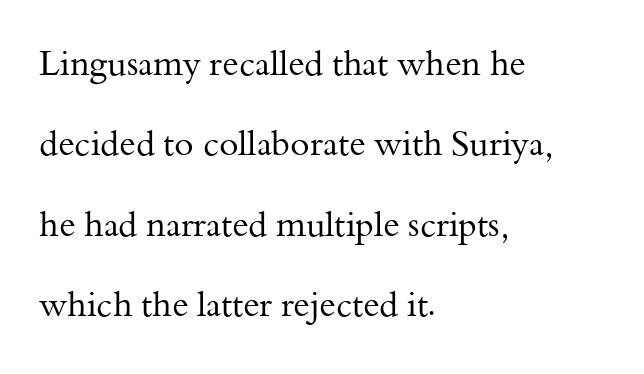
The image shows 35 px regular-weight serif type, upright; set left-aligned, loose line spacing (2.3x), normal letter spacing, not underlined; medium stroke contrast and a small x-height.
